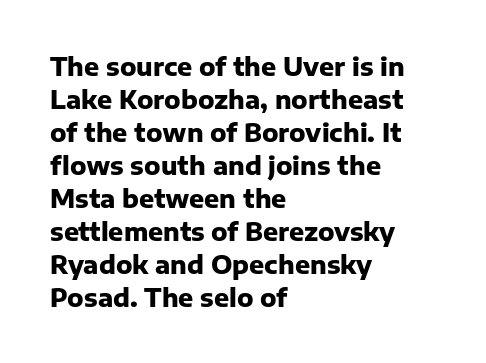
{"italic": "no", "bold": "yes", "underline": "no", "align": "left", "line_spacing": "normal", "line_spacing_ratio": 1.32, "letter_spacing": "normal", "letter_spacing_em": 0.0, "glyph_px": 25}
